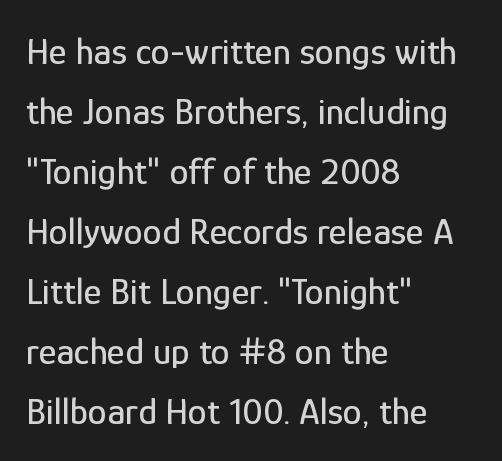
The image shows 38 px condensed sans-serif type, upright; set left-aligned, normal line spacing (1.58x), normal letter spacing, not underlined; low stroke contrast and a medium x-height.
